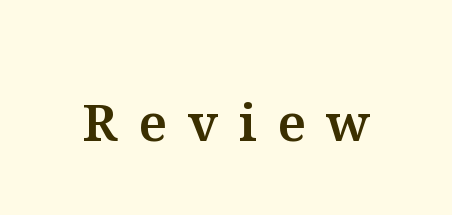
The image shows 51 px text type, upright; set unusually wide letter spacing (+0.41 em), not underlined; medium stroke contrast and a medium x-height.
